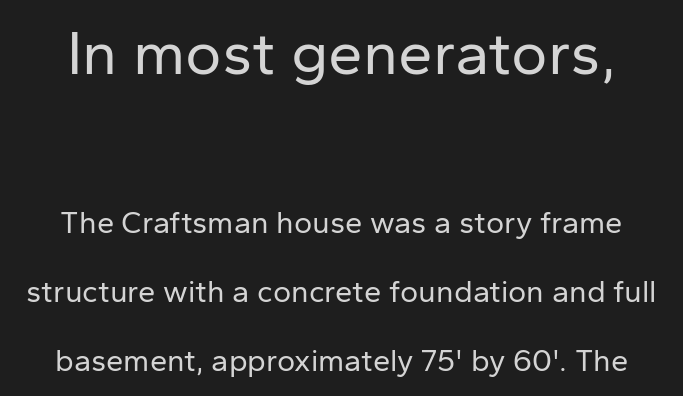
{"serif": "no", "italic": "no", "bold": "no", "weight": "regular", "width": "normal", "stroke_contrast": "low", "x_height": "medium", "monospaced": "no", "underline": "no", "line_spacing": "loose", "line_spacing_ratio": 2.22, "letter_spacing": "normal", "letter_spacing_em": 0.0, "larger_block": "first", "size_ratio": 2.0, "glyph_px": 62}
